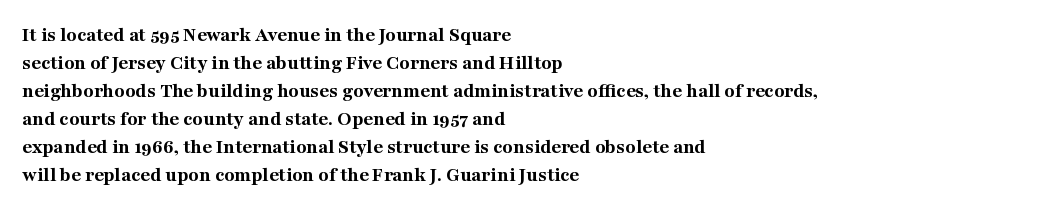
{"italic": "no", "bold": "yes", "underline": "no", "align": "left", "line_spacing": "normal", "line_spacing_ratio": 1.33, "letter_spacing": "normal", "letter_spacing_em": 0.0, "glyph_px": 21}
